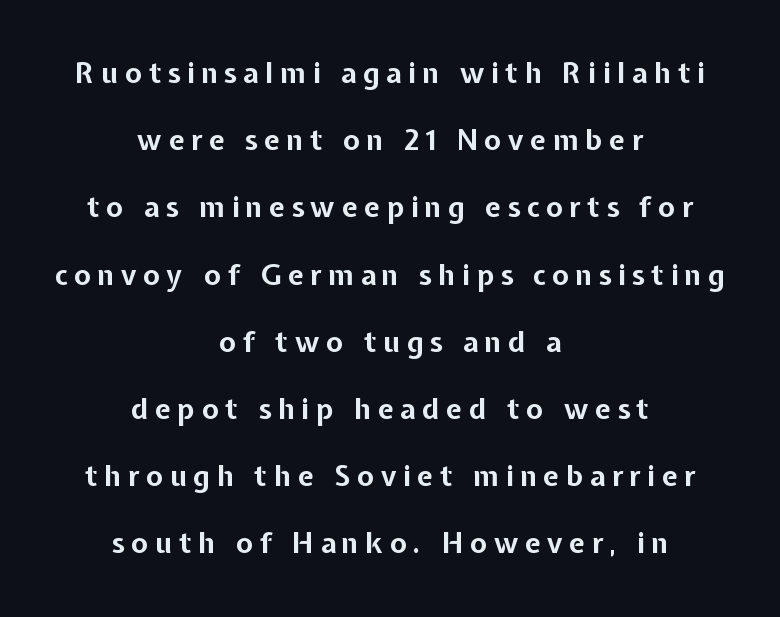
The image shows 28 px bold sans-serif type, upright; set centered, loose line spacing (2.4x), unusually wide letter spacing (+0.24 em), not underlined; low stroke contrast and a medium x-height.
